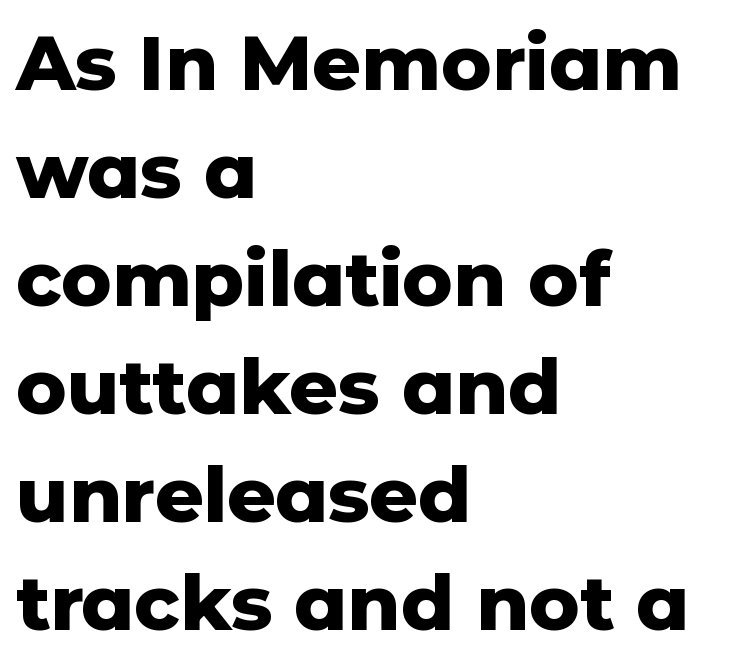
The image shows 76 px heavy sans-serif type, upright; set left-aligned, normal line spacing (1.42x), normal letter spacing, not underlined; low stroke contrast and a medium x-height.
